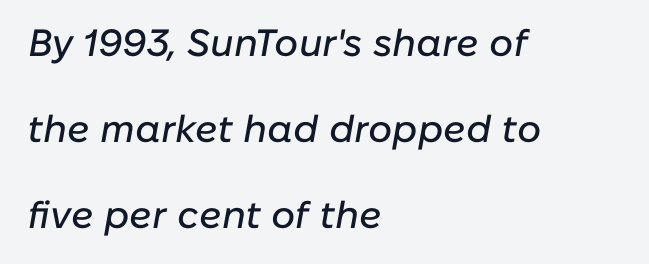
Q: Is the text italic (slanted)? A: Yes, it leans right by about 10 degrees.
Q: Is the text underlined? A: No.
Q: How is the paragraph aligned? A: Left-aligned.
Q: Is the spacing between letters normal or unusually wide? A: Normal.
Q: Is the spacing between lines tight, normal or loose? A: Loose.
Q: Width (condensed, normal, or wide)? A: Normal.
Q: Stroke contrast? A: Low.
Q: x-height? A: Medium.
Q: Monospaced? A: No.
